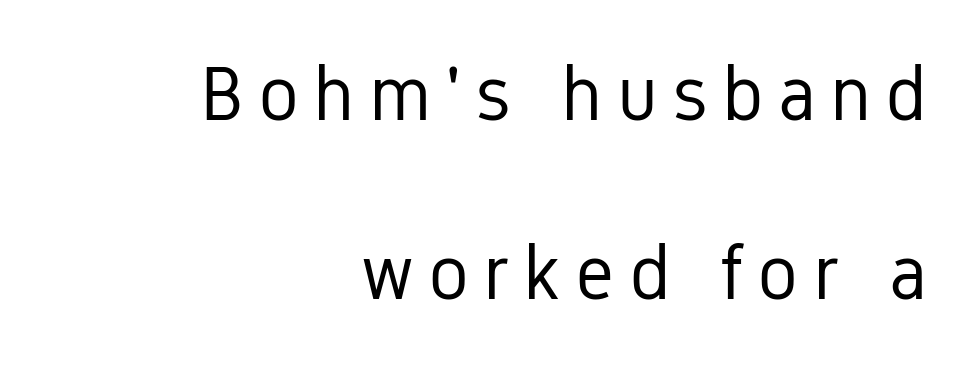
{"serif": "no", "italic": "no", "bold": "no", "weight": "regular", "width": "condensed", "stroke_contrast": "low", "x_height": "medium", "monospaced": "no", "underline": "no", "align": "right", "line_spacing": "loose", "line_spacing_ratio": 2.33, "glyph_px": 77}
